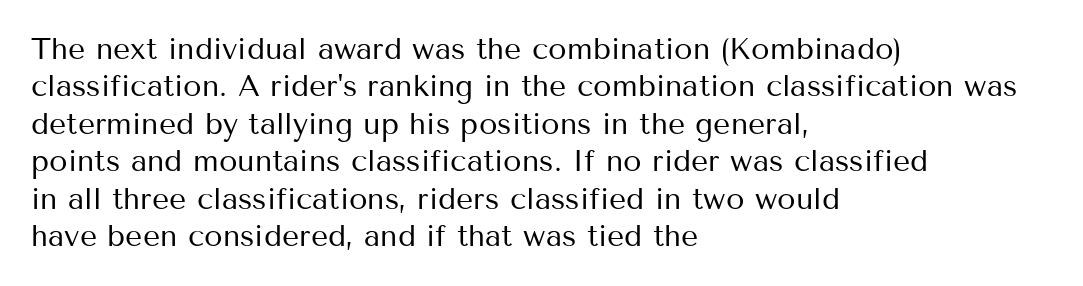
A typesetter would call this proportional, since set widths differ per character. Tracking value appears to be zero — textbook default spacing. Regarding serifs, this sample does without them. The vertical gap from one line to the next is medium. Horizontally, the lines are justified to the leading edge only.
